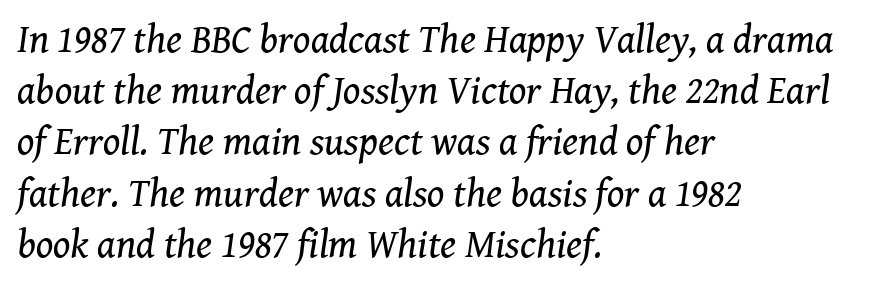
The image shows 40 px regular-weight serif type, italic (leaning right); set left-aligned, normal line spacing (1.28x), normal letter spacing, not underlined; medium stroke contrast and a medium x-height.
